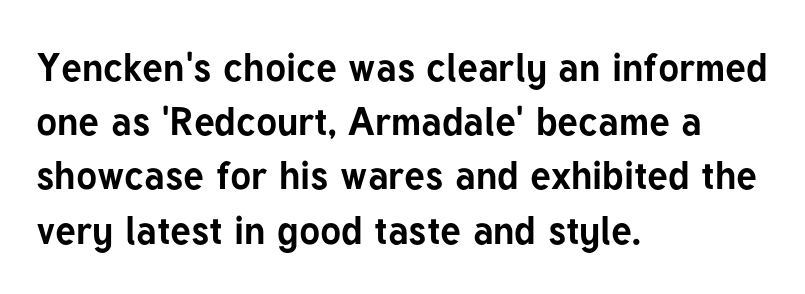
Q: Is the text bold? A: Yes.
Q: Is the text italic (slanted)? A: No, it is upright.
Q: Is the typeface a serif or a sans-serif typeface? A: Sans-serif.
Q: Is the text underlined? A: No.
Q: How is the paragraph aligned? A: Left-aligned.
Q: Is the spacing between letters normal or unusually wide? A: Normal.
Q: Is the spacing between lines tight, normal or loose? A: Normal.
Q: Width (condensed, normal, or wide)? A: Normal.
Q: Stroke contrast? A: Low.
Q: x-height? A: Medium.
Q: Monospaced? A: No.
